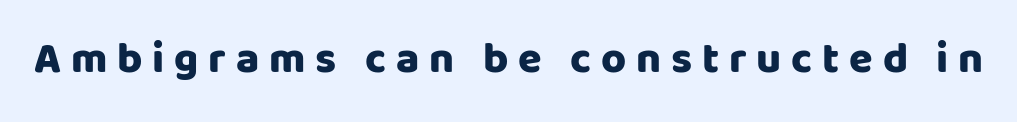
{"serif": "no", "italic": "no", "bold": "yes", "weight": "heavy", "width": "normal", "stroke_contrast": "low", "x_height": "large", "monospaced": "no", "underline": "no", "letter_spacing": "wide", "letter_spacing_em": 0.23, "glyph_px": 43}
